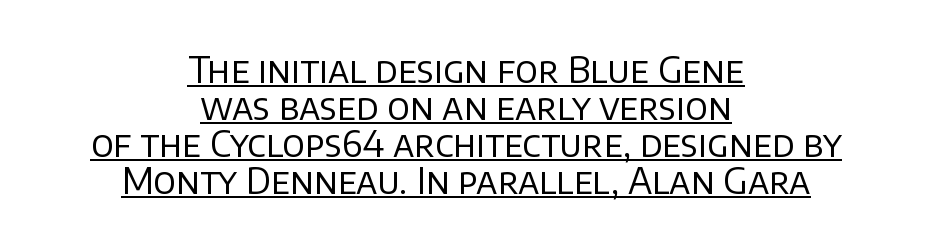
{"serif": "no", "italic": "no", "bold": "no", "weight": "regular", "width": "normal", "stroke_contrast": "low", "x_height": "large", "monospaced": "no", "underline": "yes", "align": "center", "line_spacing": "tight", "line_spacing_ratio": 1.03, "letter_spacing": "normal", "letter_spacing_em": 0.0, "glyph_px": 36}
